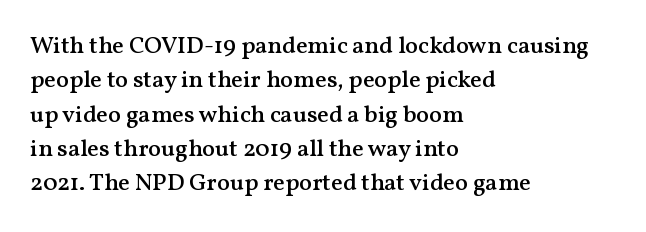
{"italic": "no", "bold": "semi", "underline": "no", "align": "left", "line_spacing": "normal", "line_spacing_ratio": 1.43, "letter_spacing": "normal", "letter_spacing_em": 0.0, "glyph_px": 24}
